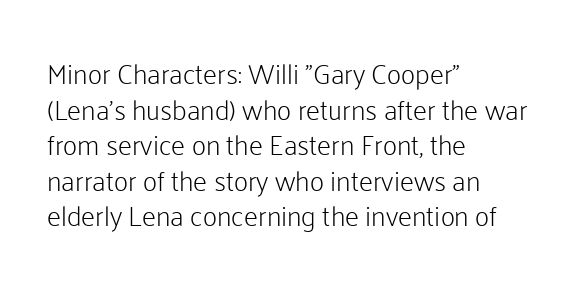
{"serif": "no", "italic": "no", "bold": "no", "weight": "light", "width": "normal", "stroke_contrast": "low", "x_height": "medium", "monospaced": "no", "underline": "no", "align": "left", "line_spacing": "normal", "line_spacing_ratio": 1.27, "letter_spacing": "normal", "letter_spacing_em": 0.0, "glyph_px": 28}
